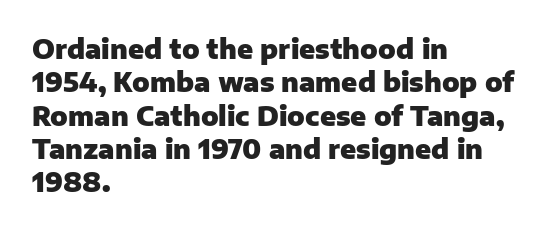
{"italic": "no", "bold": "yes", "underline": "no", "align": "left", "line_spacing": "normal", "line_spacing_ratio": 1.28, "letter_spacing": "normal", "letter_spacing_em": 0.0, "glyph_px": 26}
